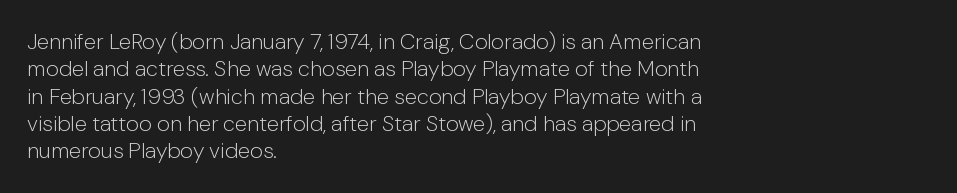
Rendered with straight, roman letterforms. Weight: not bold — regular or lighter. Words appear dense and cohesive because spacing is normal. Horizontal alignment here is leftward, the default for most running prose. A clean baseline with only descenders dipping below it.
